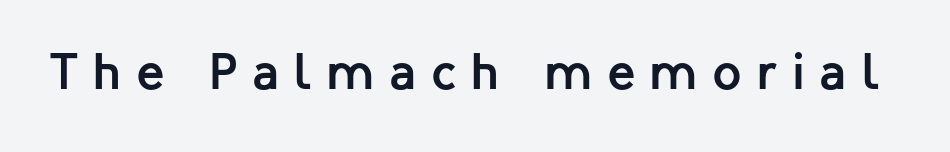
Q: Is the text bold? A: Yes.
Q: Is the text italic (slanted)? A: No, it is upright.
Q: Is the typeface a serif or a sans-serif typeface? A: Sans-serif.
Q: Is the text underlined? A: No.
Q: Is the spacing between letters normal or unusually wide? A: Unusually wide.
Q: Width (condensed, normal, or wide)? A: Normal.
Q: Stroke contrast? A: Low.
Q: x-height? A: Medium.
Q: Monospaced? A: No.
